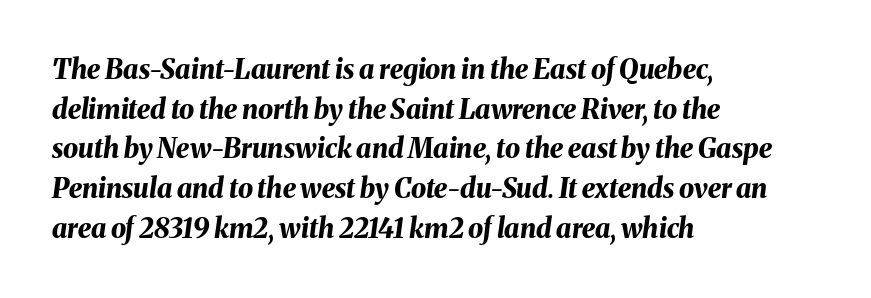
{"italic": "yes", "lean": "right", "slant_degrees": 8, "bold": "yes", "underline": "no", "align": "left", "line_spacing": "normal", "line_spacing_ratio": 1.47, "letter_spacing": "normal", "letter_spacing_em": 0.0, "glyph_px": 27}
